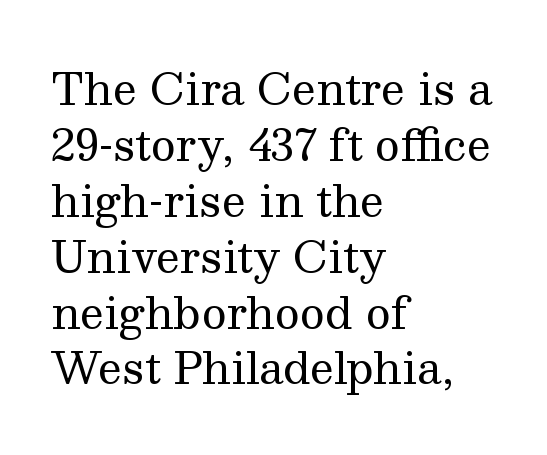
Note: serifs present on the glyphs. One glance says typical: line gaps are just what's usual. No word sits above an underline. This sample uses an upright cut, with every glyph sitting square on the baseline. These lines are rendered in a variable-pitch font.
